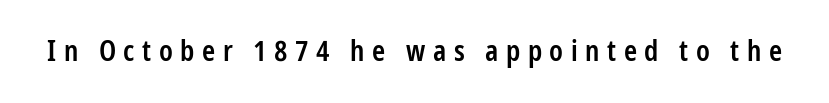
Q: Is the text bold? A: Semi-bold.
Q: Is the text italic (slanted)? A: No, it is upright.
Q: Is the typeface a serif or a sans-serif typeface? A: Sans-serif.
Q: Is the text underlined? A: No.
Q: Is the spacing between letters normal or unusually wide? A: Unusually wide.
Q: Width (condensed, normal, or wide)? A: Condensed.
Q: Stroke contrast? A: Low.
Q: x-height? A: Medium.
Q: Monospaced? A: No.
